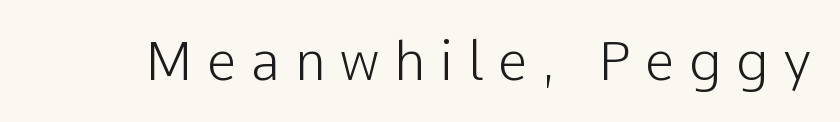
How are the letters spaced? Widely, with obvious added tracking. Stroke terminals: plain, sans-serif. The font's upright variant was chosen for this text. Vertical stems look standard width or narrower in stroke.
